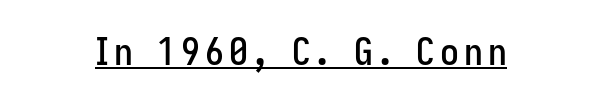
Q: Is the text italic (slanted)? A: No, it is upright.
Q: Is the typeface a serif or a sans-serif typeface? A: Sans-serif.
Q: Is the text underlined? A: Yes.
Q: Width (condensed, normal, or wide)? A: Condensed.
Q: Stroke contrast? A: Low.
Q: x-height? A: Medium.
Q: Monospaced? A: No.
